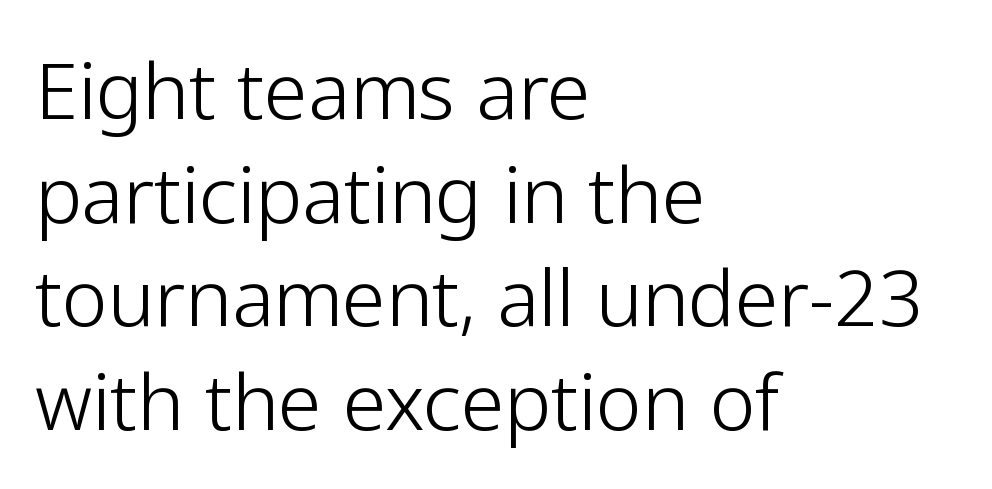
These lines are set flush left with a ragged right edge. The foot of each line stays bare and open. The vertical gap from one line to the next is medium. These glyphs show unthickened strokes, regular width or finer. The letters stand upright; this is a roman face.
